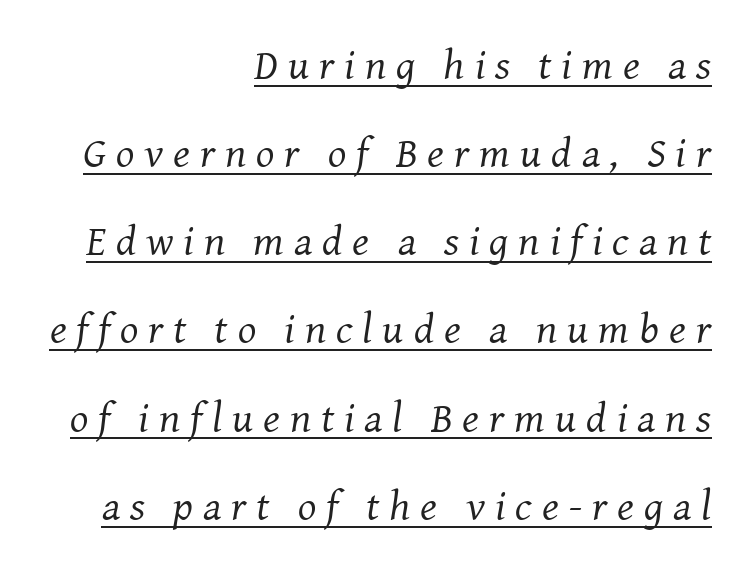
{"serif": "yes", "italic": "yes", "lean": "right", "slant_degrees": 8, "bold": "no", "weight": "regular", "width": "normal", "stroke_contrast": "medium", "x_height": "medium", "monospaced": "no", "underline": "yes", "align": "right", "line_spacing": "loose", "line_spacing_ratio": 2.05, "letter_spacing": "wide", "letter_spacing_em": 0.23, "glyph_px": 43}
